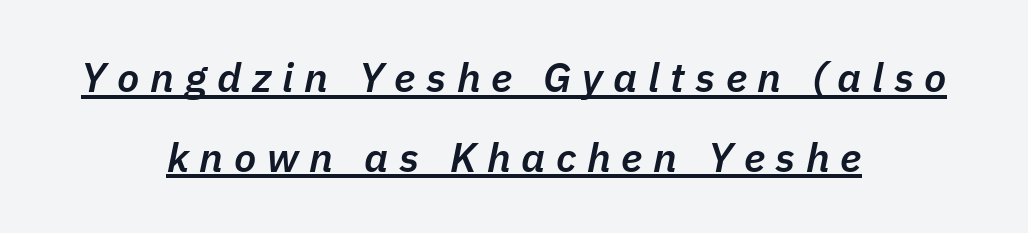
The image shows 41 px semibold type, italic (leaning right); set centered, loose line spacing (1.95x), unusually wide letter spacing (+0.26 em), underlined; low stroke contrast and a medium x-height.
